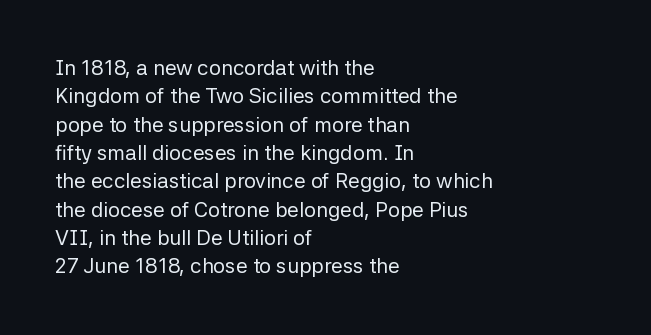
Evenly set lines give the paragraph a standard silhouette. Students, note that the glyphs here touch the page at normal intervals. In terms of posture, this sample is upright. Typeset ragged right — the left edge is the straight one.
